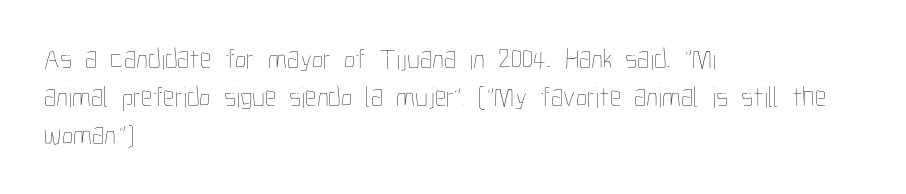
Q: Is the text bold? A: No.
Q: Is the text italic (slanted)? A: No, it is upright.
Q: Is the text underlined? A: No.
Q: How is the paragraph aligned? A: Left-aligned.
Q: Is the spacing between letters normal or unusually wide? A: Normal.
Q: Is the spacing between lines tight, normal or loose? A: Normal.
Q: Width (condensed, normal, or wide)? A: Condensed.
Q: Stroke contrast? A: Low.
Q: x-height? A: Medium.
Q: Monospaced? A: No.
